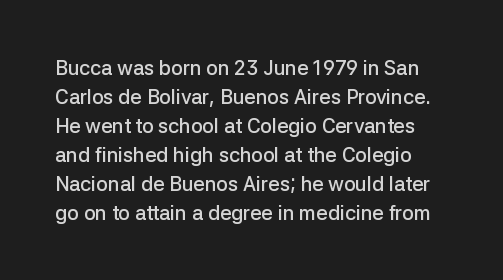
Q: Is the text bold? A: Semi-bold.
Q: Is the text italic (slanted)? A: No, it is upright.
Q: Is the text underlined? A: No.
Q: Is the spacing between letters normal or unusually wide? A: Normal.
Q: Is the spacing between lines tight, normal or loose? A: Normal.
